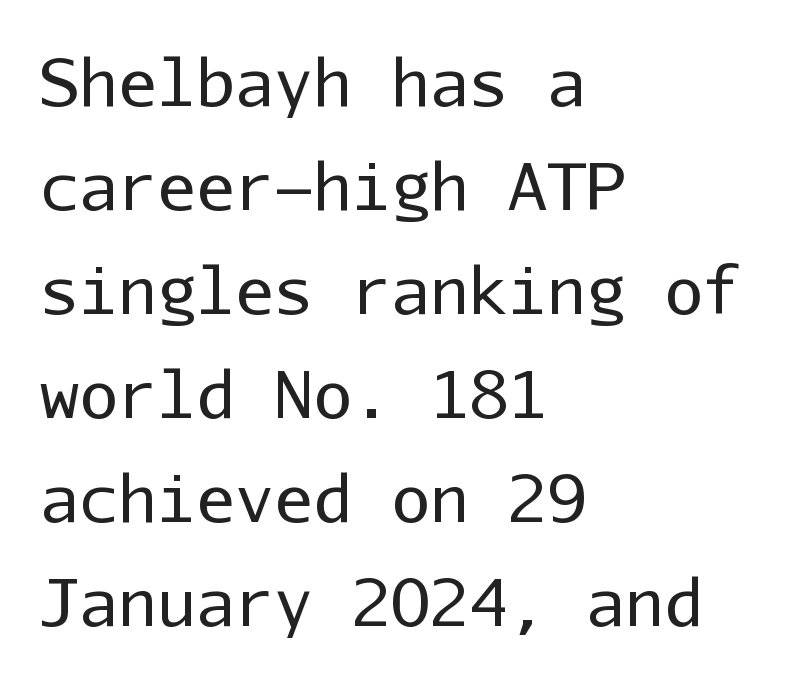
Q: Is the text bold? A: No.
Q: Is the text italic (slanted)? A: No, it is upright.
Q: Is the typeface a serif or a sans-serif typeface? A: Sans-serif.
Q: Is the text underlined? A: No.
Q: How is the paragraph aligned? A: Left-aligned.
Q: Is the spacing between letters normal or unusually wide? A: Normal.
Q: Is the spacing between lines tight, normal or loose? A: Normal.
Q: Width (condensed, normal, or wide)? A: Normal.
Q: Stroke contrast? A: Low.
Q: x-height? A: Medium.
Q: Monospaced? A: Yes.
